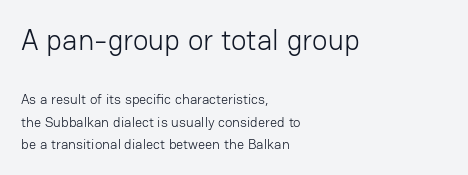
{"serif": "no", "italic": "no", "bold": "no", "weight": "light", "width": "normal", "stroke_contrast": "low", "x_height": "medium", "monospaced": "no", "underline": "no", "align": "left", "line_spacing": "normal", "line_spacing_ratio": 1.59, "letter_spacing": "normal", "letter_spacing_em": 0.0, "larger_block": "first", "size_ratio": 2.07, "glyph_px": 29}
